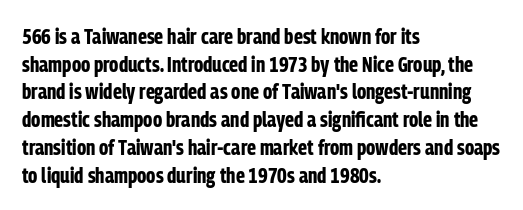
Q: Is the text bold? A: Yes.
Q: Is the text italic (slanted)? A: No, it is upright.
Q: Is the text underlined? A: No.
Q: How is the paragraph aligned? A: Left-aligned.
Q: Is the spacing between letters normal or unusually wide? A: Normal.
Q: Is the spacing between lines tight, normal or loose? A: Normal.
